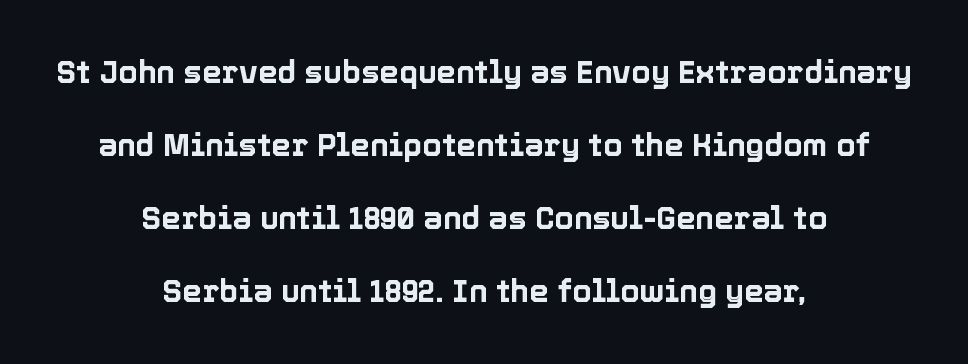
The image shows 31 px text type, upright; set centered, loose line spacing (2.35x), normal letter spacing, not underlined; a medium x-height.
